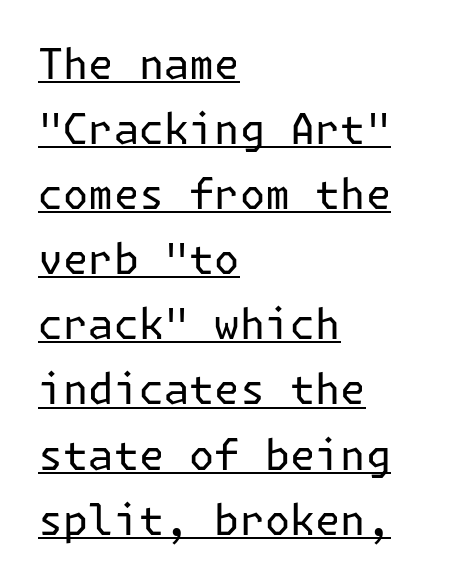
Q: Is the text bold? A: No.
Q: Is the text italic (slanted)? A: No, it is upright.
Q: Is the typeface a serif or a sans-serif typeface? A: Sans-serif.
Q: Is the text underlined? A: Yes.
Q: How is the paragraph aligned? A: Left-aligned.
Q: Is the spacing between letters normal or unusually wide? A: Normal.
Q: Is the spacing between lines tight, normal or loose? A: Normal.
Q: Width (condensed, normal, or wide)? A: Normal.
Q: Stroke contrast? A: Low.
Q: x-height? A: Medium.
